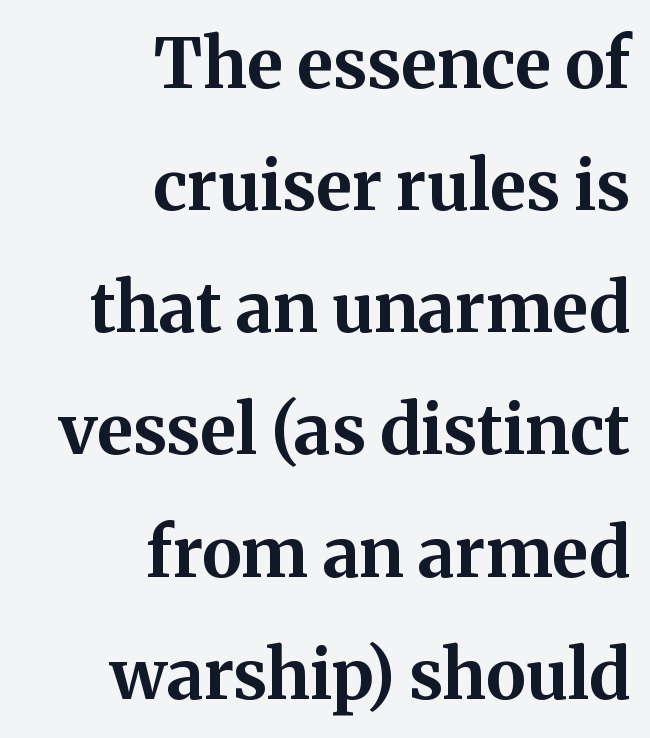
The image shows 69 px bold serif type, upright; set right-aligned, line spacing 1.77x, normal letter spacing, not underlined; medium stroke contrast and a medium x-height.
